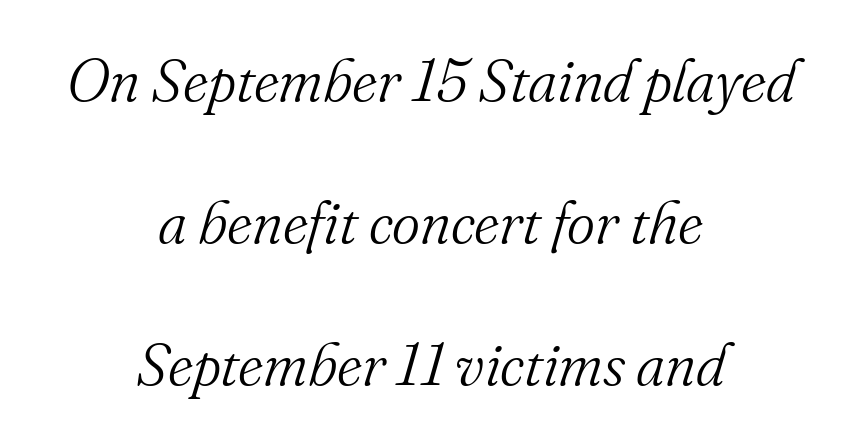
The image shows 60 px light serif type, italic (leaning right); set centered, loose line spacing (2.37x), normal letter spacing, not underlined; medium stroke contrast and a small x-height.
